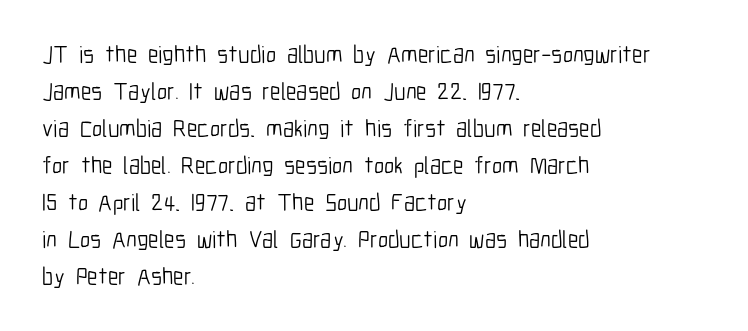
Q: Is the text bold? A: No.
Q: Is the text italic (slanted)? A: No, it is upright.
Q: Is the text underlined? A: No.
Q: How is the paragraph aligned? A: Left-aligned.
Q: Is the spacing between letters normal or unusually wide? A: Normal.
Q: Is the spacing between lines tight, normal or loose? A: Normal.
